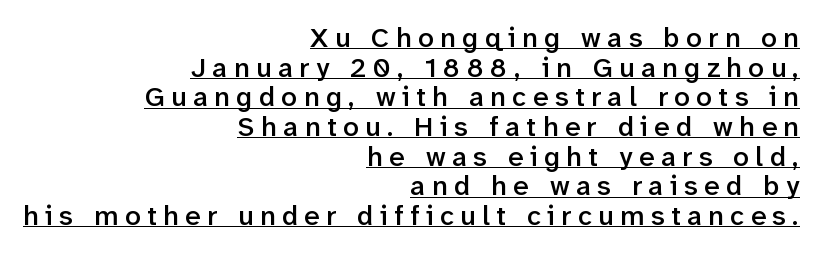
The image shows 28 px semibold sans-serif type, upright; set right-aligned, tight line spacing (1.06x), unusually wide letter spacing (+0.23 em), underlined; low stroke contrast and a medium x-height.
